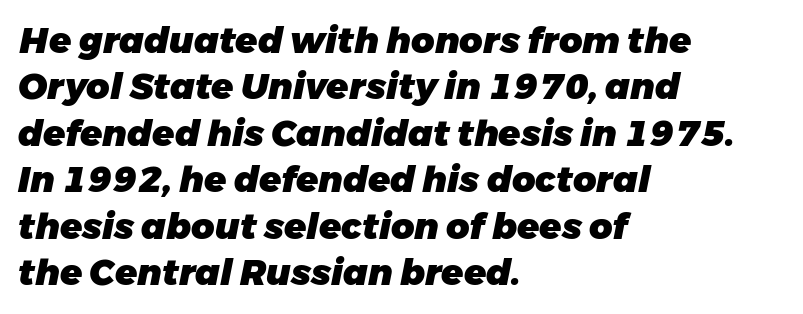
The image shows 36 px heavy type, italic (leaning right); set left-aligned, normal line spacing (1.29x), normal letter spacing, not underlined; low stroke contrast and a medium x-height.
